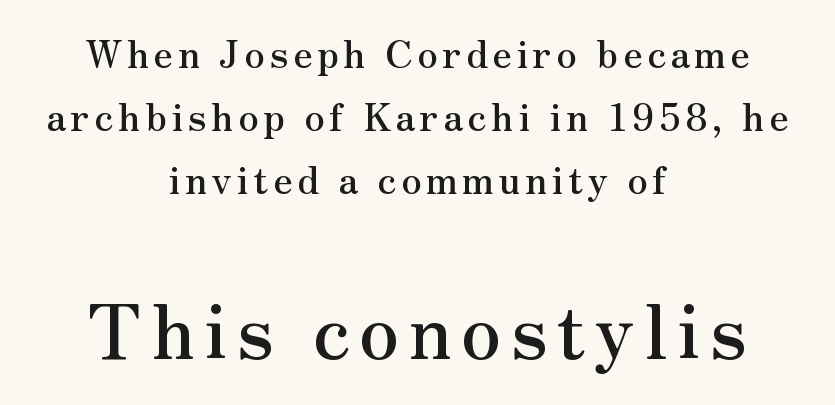
The image shows 75 px serif type, upright; set centered, normal line spacing (1.66x), not underlined; the second (bottom) block is 1.97x larger; medium stroke contrast and a small x-height.
